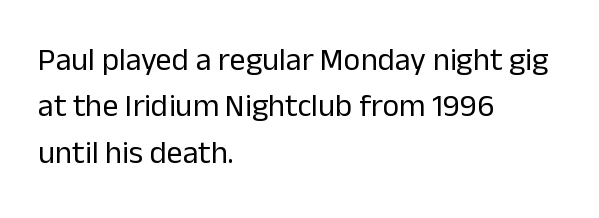
The image shows 32 px regular-weight sans-serif type, upright; set left-aligned, normal line spacing (1.45x), normal letter spacing, not underlined; low stroke contrast and a medium x-height.
